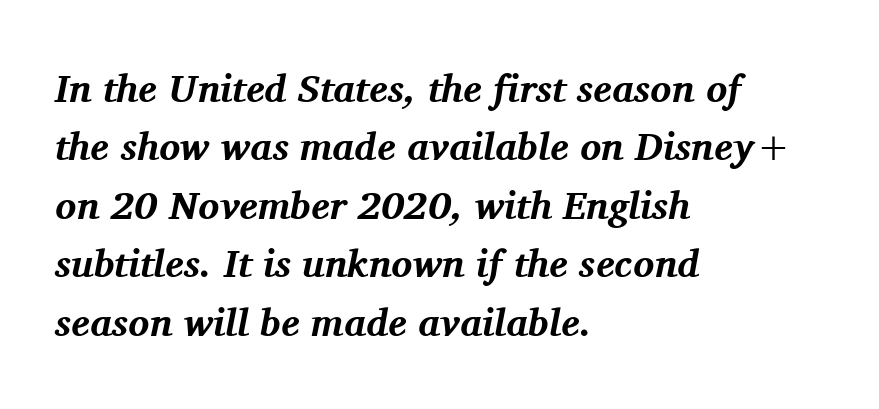
The image shows 39 px bold serif type, italic (leaning right); set left-aligned, normal line spacing (1.5x), normal letter spacing, not underlined; medium stroke contrast and a medium x-height.
